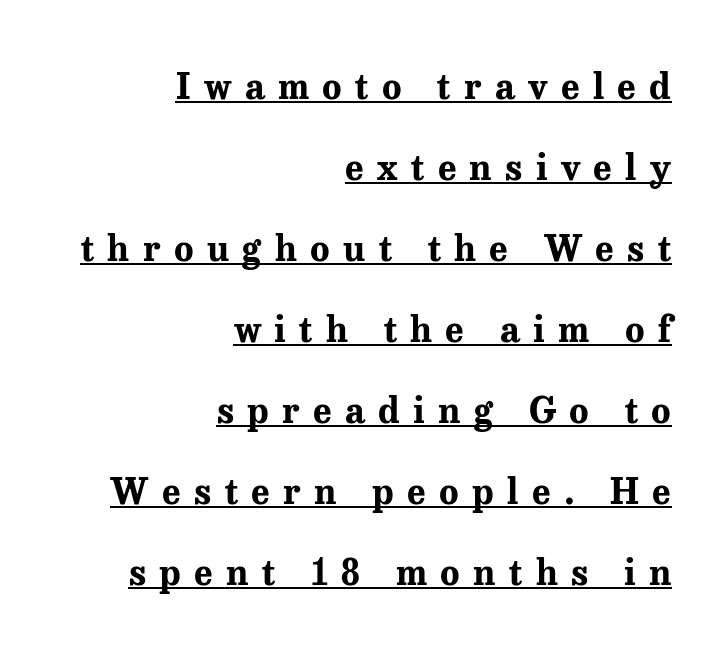
How are the letters spaced? Widely, with obvious added tracking. Rendered with straight, roman letterforms. One glance says open: line gaps are wider than usual. The letters advance in unequal steps, a hallmark of proportional type. The glyphs have the mass of a bold cut.
